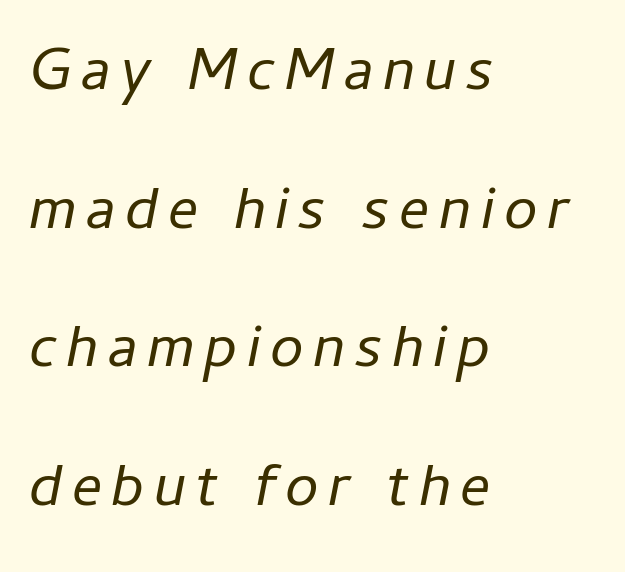
The image shows 60 px regular-weight type, italic (leaning right); set left-aligned, loose line spacing (2.31x), not underlined; low stroke contrast and a medium x-height.
